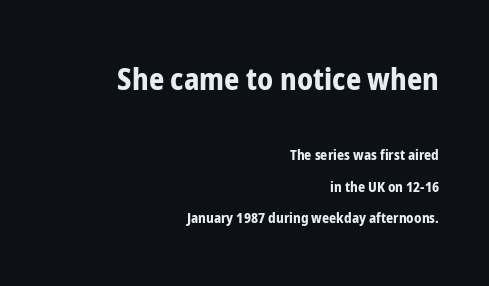
The image shows 30 px bold, condensed sans-serif type, upright; set right-aligned, loose line spacing (2.24x), normal letter spacing, not underlined; the first (top) block is 2.14x larger; low stroke contrast and a medium x-height.
